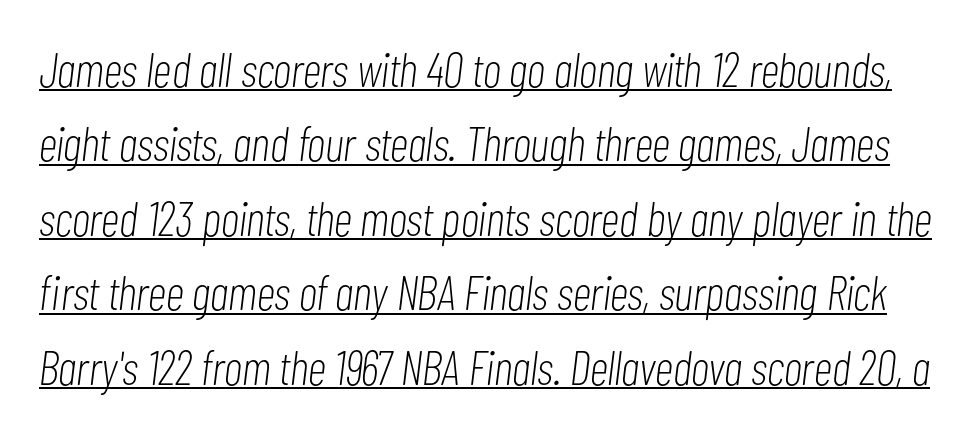
{"italic": "yes", "lean": "right", "slant_degrees": 7, "bold": "no", "weight": "light", "width": "condensed", "stroke_contrast": "low", "x_height": "medium", "monospaced": "no", "underline": "yes", "line_spacing": "normal", "line_spacing_ratio": 1.55, "letter_spacing": "normal", "letter_spacing_em": 0.0, "glyph_px": 48}
